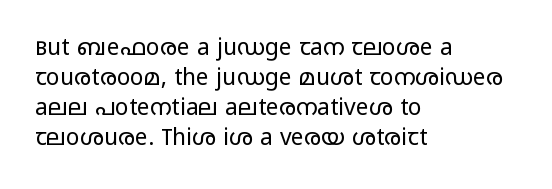
Q: Is the text bold? A: No.
Q: Is the text italic (slanted)? A: No, it is upright.
Q: Is the text underlined? A: No.
Q: How is the paragraph aligned? A: Left-aligned.
Q: Is the spacing between letters normal or unusually wide? A: Normal.
Q: Is the spacing between lines tight, normal or loose? A: Normal.
